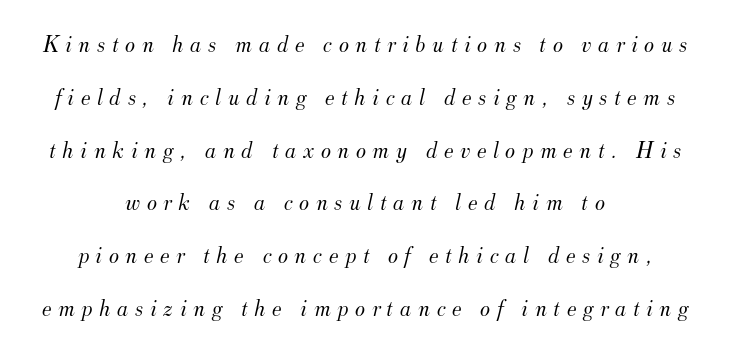
Is the letter spacing exaggerated? Yes — the characters are pushed far apart. The words here are not underlined. Does the leading feel generous? Absolutely, it's lavish. The paragraph shown floats in the horizontal middle. Stems and bowls with no extra thickness — not bold. Italic: yes, the glyphs are oblique.
